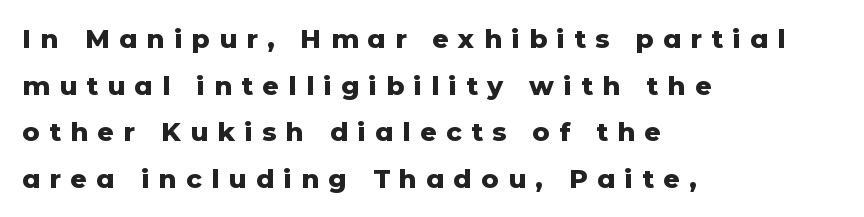
The glyphs have the mass of a bold cut. Underline: absent. Vertical strokes here are truly vertical. Leftover space on each line is placed entirely after the last word. The tracking jumps out immediately: characters are airy and widely separated.
